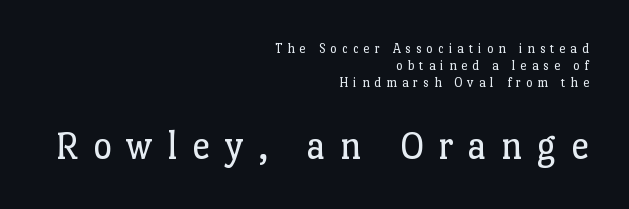
Q: Is the text bold? A: No.
Q: Is the text italic (slanted)? A: No, it is upright.
Q: Is the typeface a serif or a sans-serif typeface? A: Serif.
Q: Is the text underlined? A: No.
Q: How is the paragraph aligned? A: Right-aligned.
Q: Is the spacing between letters normal or unusually wide? A: Unusually wide.
Q: Which block of text is set in a larger size, the first (top) or the second (bottom)? A: The second (bottom) one.
Q: Width (condensed, normal, or wide)? A: Normal.
Q: Stroke contrast? A: Low.
Q: x-height? A: Medium.
Q: Monospaced? A: No.
